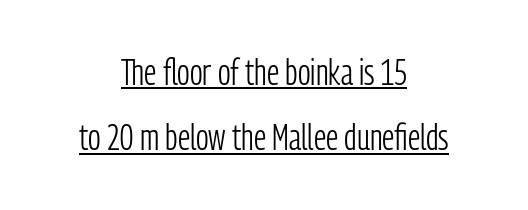
Varying glyph widths throughout — classic text-font behaviour. This rendering leaves character spacing at its baseline value. Neither beginnings nor endings align; midpoints do. The font family rendered here belongs to the sans-serif group. Stems and bowls with no extra thickness — not bold. The string is rendered with underlining switched on.
